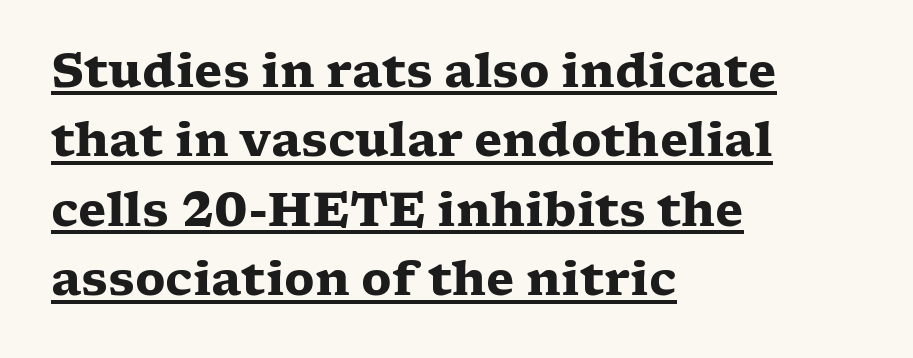
Q: Is the text bold? A: Yes.
Q: Is the text italic (slanted)? A: No, it is upright.
Q: Is the typeface a serif or a sans-serif typeface? A: Serif.
Q: Is the text underlined? A: Yes.
Q: How is the paragraph aligned? A: Left-aligned.
Q: Is the spacing between letters normal or unusually wide? A: Normal.
Q: Is the spacing between lines tight, normal or loose? A: Normal.
Q: Width (condensed, normal, or wide)? A: Wide.
Q: Stroke contrast? A: Low.
Q: x-height? A: Medium.
Q: Monospaced? A: No.
